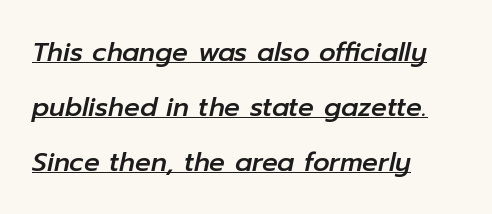
Q: Is the text italic (slanted)? A: Yes, it leans right by about 12 degrees.
Q: Is the text underlined? A: Yes.
Q: How is the paragraph aligned? A: Left-aligned.
Q: Is the spacing between letters normal or unusually wide? A: Normal.
Q: Is the spacing between lines tight, normal or loose? A: Loose.
